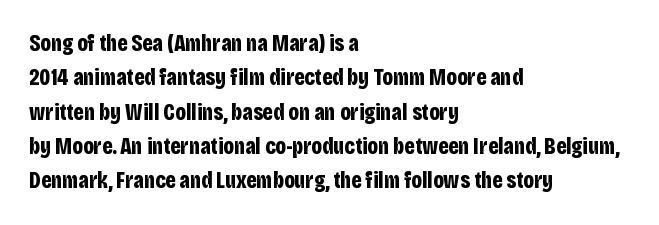
The space directly below the letters is spotless. Interline gaps are of average width in this sample. Ascenders rise straight up at ninety degrees. The rendering anchors every line to the left-hand side. The horizontal fit of the characters is conventional and even. The sample has been set heavy, in full bold.
